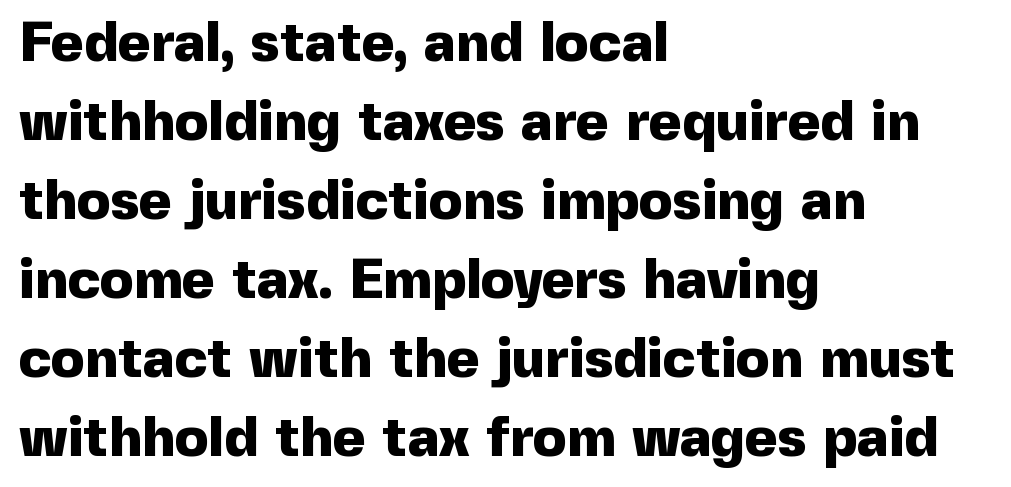
The image shows 56 px heavy sans-serif type, upright; set left-aligned, normal line spacing (1.41x), normal letter spacing, not underlined; a medium x-height.
